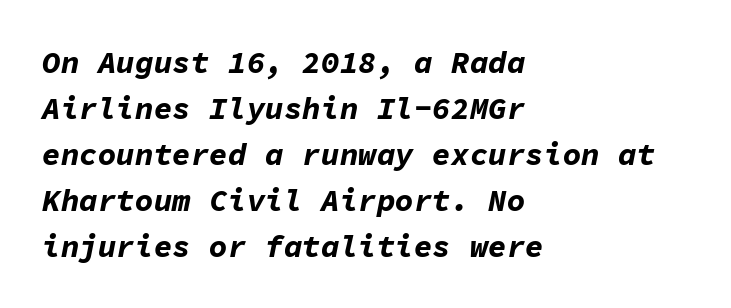
{"italic": "yes", "lean": "right", "slant_degrees": 11, "bold": "yes", "weight": "bold", "width": "normal", "stroke_contrast": "low", "x_height": "medium", "monospaced": "yes", "underline": "no", "align": "left", "line_spacing": "normal", "line_spacing_ratio": 1.48, "letter_spacing": "normal", "letter_spacing_em": 0.0, "glyph_px": 31}
